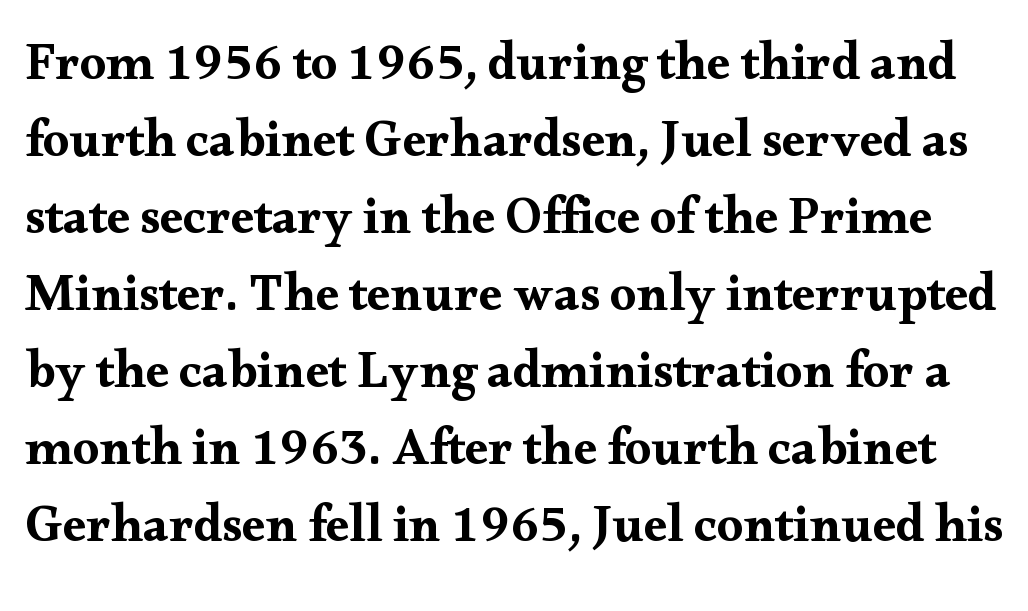
{"serif": "yes", "italic": "no", "width": "wide", "stroke_contrast": "medium", "x_height": "small", "monospaced": "no", "underline": "no", "line_spacing": "normal", "line_spacing_ratio": 1.48, "letter_spacing": "normal", "letter_spacing_em": 0.0, "glyph_px": 52}
